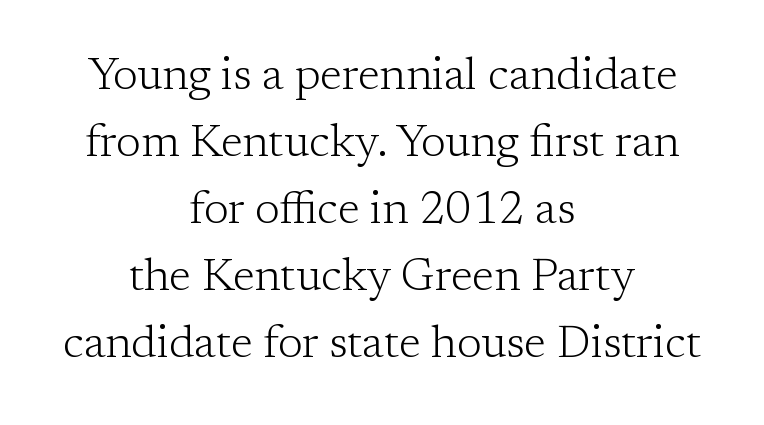
Serifs: yes, visible at the terminals of the letterforms. The letters stand straight up with perfectly vertical stems. Nothing heavy about these letters — not bold at all. Plain, unruled lines of type. Caption: multi-line text, centered on the measure.
